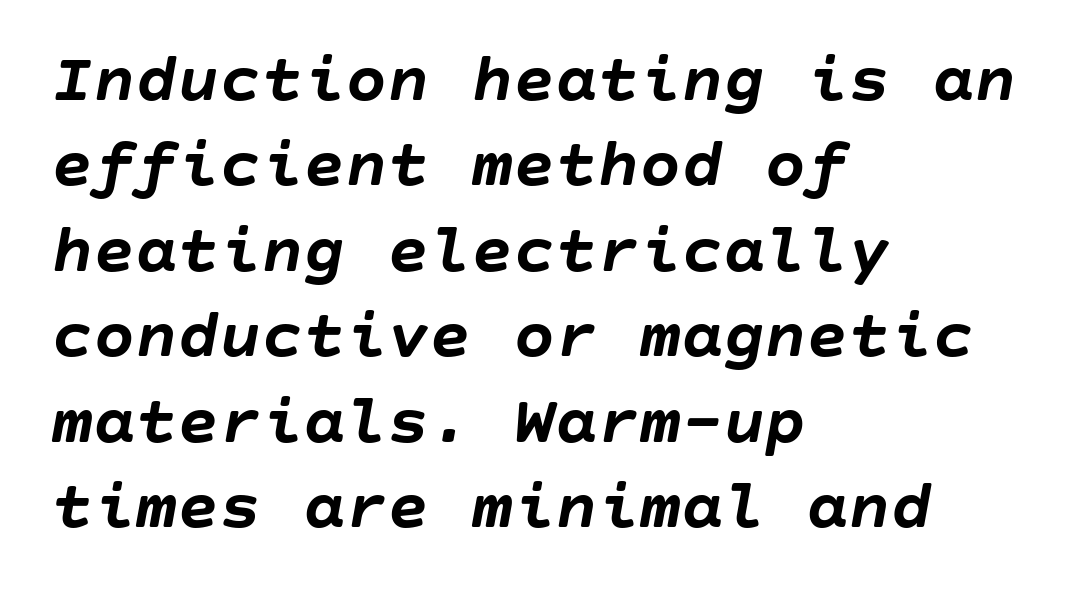
Q: Is the text bold? A: Yes.
Q: Is the text italic (slanted)? A: Yes, it leans right by about 10 degrees.
Q: Is the text underlined? A: No.
Q: How is the paragraph aligned? A: Left-aligned.
Q: Is the spacing between letters normal or unusually wide? A: Normal.
Q: Width (condensed, normal, or wide)? A: Normal.
Q: Stroke contrast? A: Low.
Q: x-height? A: Large.
